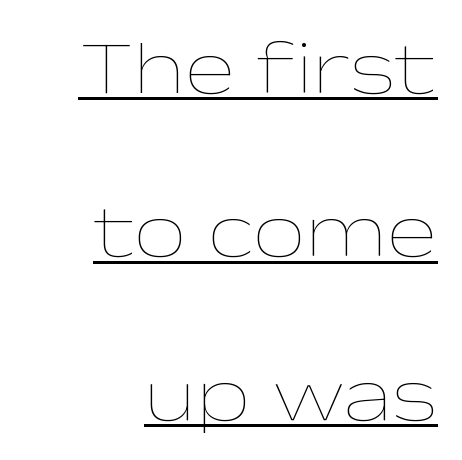
The image shows 75 px thin, wide type, upright; set right-aligned, loose line spacing (2.18x), normal letter spacing, underlined; low stroke contrast and a medium x-height.
